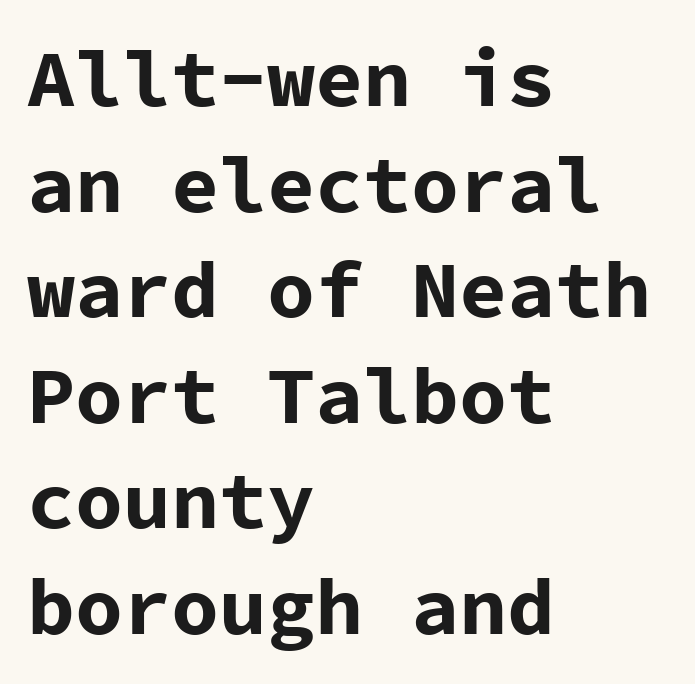
The image shows 80 px bold sans-serif type, upright, monospaced; set left-aligned, normal line spacing (1.32x), normal letter spacing, not underlined; low stroke contrast and a medium x-height.
